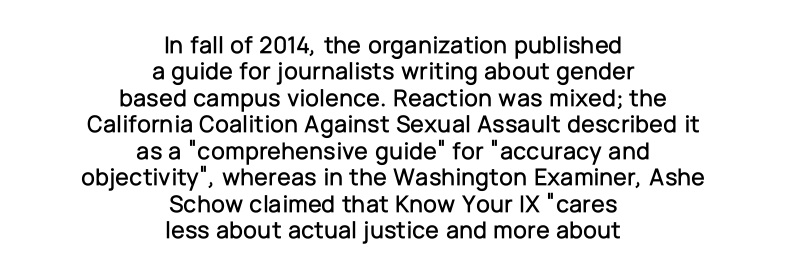
Q: Is the text italic (slanted)? A: No, it is upright.
Q: Is the text underlined? A: No.
Q: How is the paragraph aligned? A: Centered.
Q: Is the spacing between letters normal or unusually wide? A: Normal.
Q: Is the spacing between lines tight, normal or loose? A: Tight.
